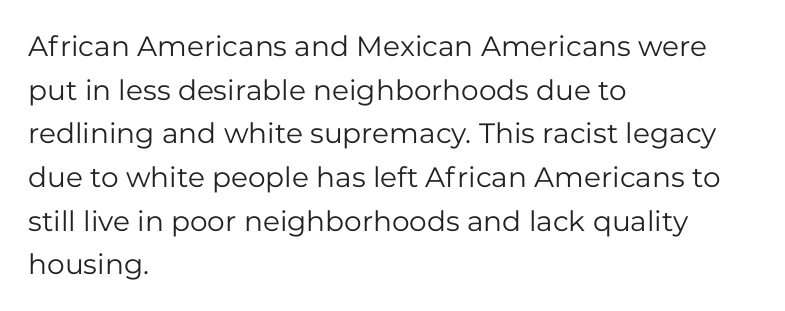
The horizontal fit of the characters is conventional and even. Is the block centered? No — it sits flush against the left margin. Do the letters lean? They stand straight. Honestly, the row spacing looks completely unremarkable. Just letters on the line, the space beneath them empty. These glyphs show unthickened strokes, regular width or finer.
